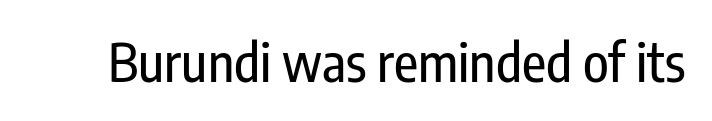
Q: Is the text italic (slanted)? A: No, it is upright.
Q: Is the typeface a serif or a sans-serif typeface? A: Sans-serif.
Q: Is the text underlined? A: No.
Q: Is the spacing between letters normal or unusually wide? A: Normal.
Q: Width (condensed, normal, or wide)? A: Condensed.
Q: Stroke contrast? A: Low.
Q: x-height? A: Medium.
Q: Monospaced? A: No.
